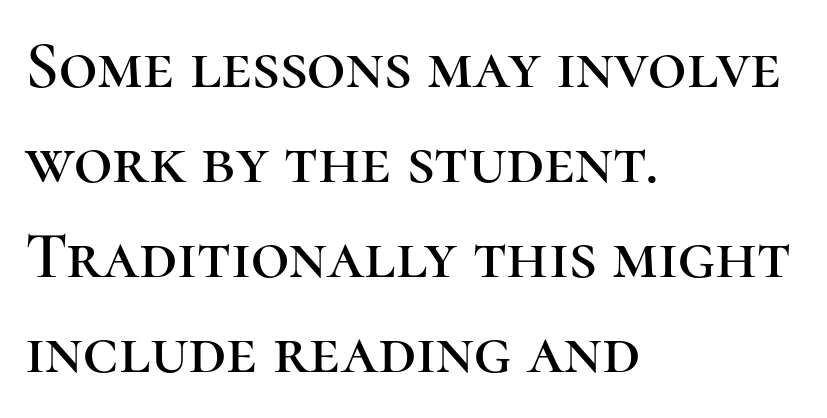
The image shows 67 px serif type, upright; set left-aligned, normal line spacing (1.42x), normal letter spacing, not underlined; high stroke contrast and a medium x-height.
